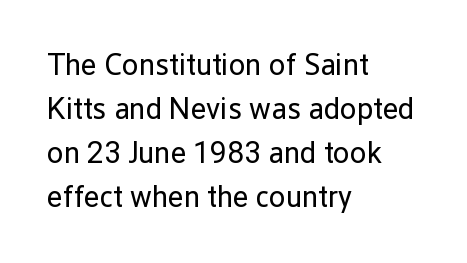
{"serif": "no", "italic": "no", "bold": "no", "weight": "regular", "width": "normal", "stroke_contrast": "low", "x_height": "medium", "monospaced": "no", "underline": "no", "align": "left", "line_spacing": "normal", "line_spacing_ratio": 1.47, "letter_spacing": "normal", "letter_spacing_em": 0.0, "glyph_px": 30}
